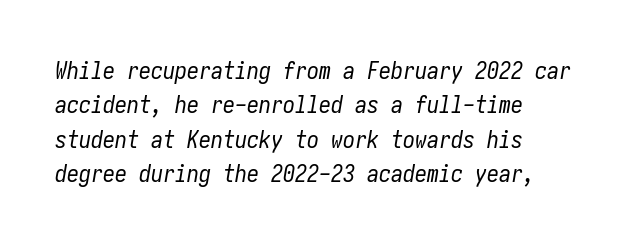
{"italic": "yes", "lean": "right", "slant_degrees": 10, "bold": "no", "underline": "no", "line_spacing": "normal", "line_spacing_ratio": 1.43, "letter_spacing": "normal", "letter_spacing_em": 0.0, "glyph_px": 24}
